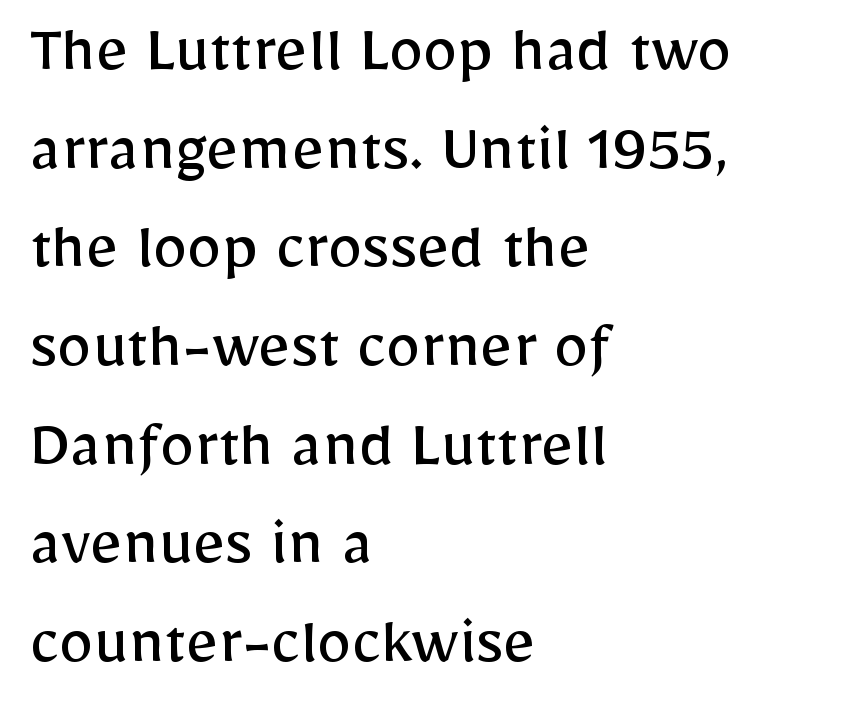
Check where the strokes stop: nothing finishes them off — pure sans. Vertical stems look standard width or narrower in stroke. Think of a printed novel: that variable character pitch is what you see here. Spacing between characters is what you'd get straight out of the box. The rag falls on the right side of this text block.
